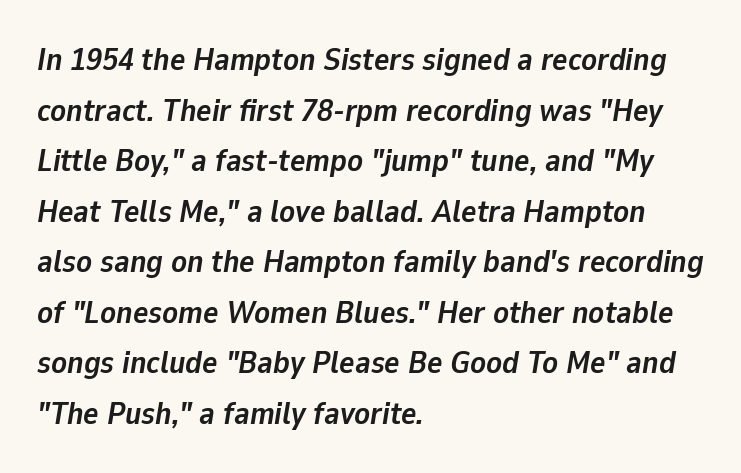
Q: Is the text bold? A: Yes.
Q: Is the text italic (slanted)? A: Yes, it leans right by about 9 degrees.
Q: Is the text underlined? A: No.
Q: How is the paragraph aligned? A: Left-aligned.
Q: Is the spacing between letters normal or unusually wide? A: Normal.
Q: Is the spacing between lines tight, normal or loose? A: Normal.
Q: Width (condensed, normal, or wide)? A: Normal.
Q: Stroke contrast? A: Low.
Q: x-height? A: Medium.
Q: Monospaced? A: No.
